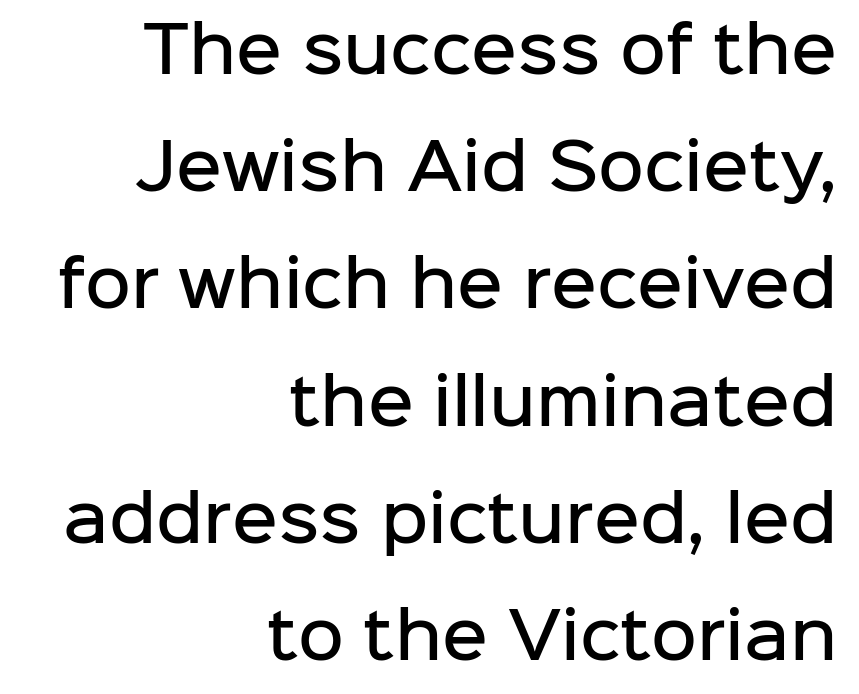
Underline: absent. These lines were composed using upright roman letters. The letters sit at their default tracking, neither squeezed nor spread. Unlike a traditional serif, this face leaves its strokes unadorned. This rendering uses right alignment, leaving the left contour irregular.
